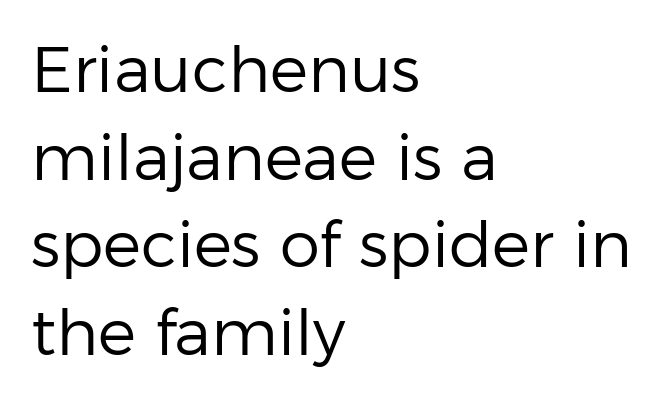
The letters stand upright; this is a roman face. I'd call this a sans setting — the letters go barefoot. The rendering uses natural spacing where letterforms have individual widths. Rule under the text: the space is simply empty.
